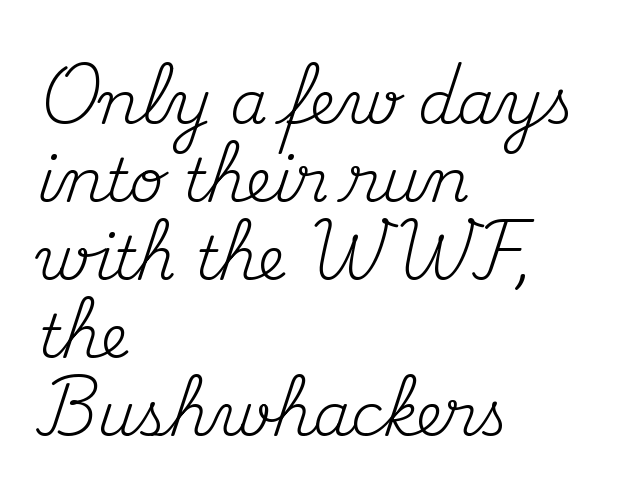
There is no visible air inserted between adjacent glyphs. The font family rendered here belongs to the serif group. Weight class: somewhere from thin through regular. Rows of type keep a routine distance in the vertical direction. Is this a fixed-width face? No — the glyphs have proportional, varying widths. Leftover space on each line is placed entirely after the last word.
